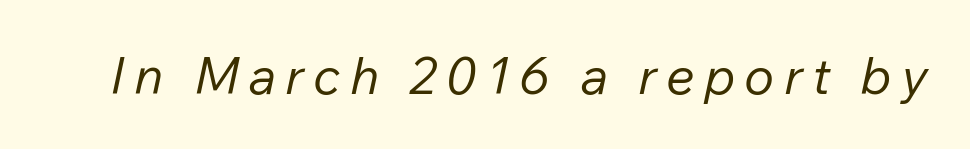
The image shows 51 px regular-weight type, italic (leaning right); set not underlined; low stroke contrast and a medium x-height.
